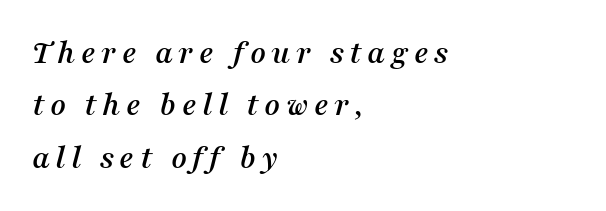
The image shows 34 px serif type, italic (leaning right); set left-aligned, normal line spacing (1.54x), not underlined; medium stroke contrast and a medium x-height.
